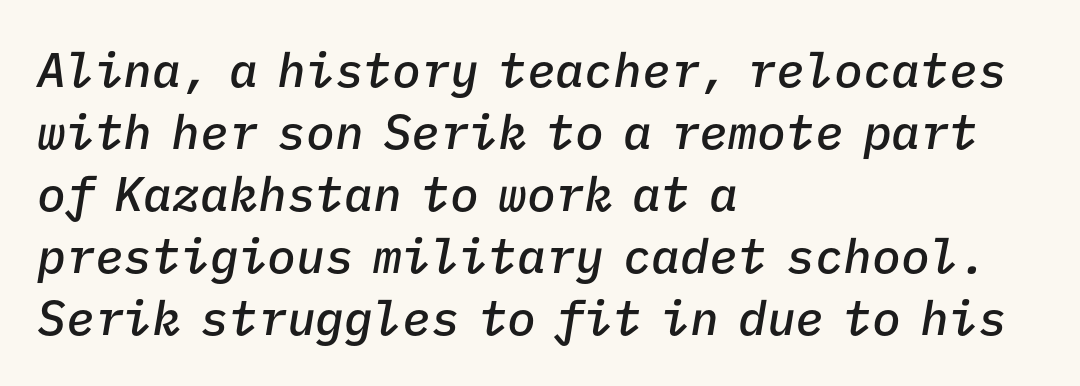
{"italic": "yes", "lean": "right", "slant_degrees": 9, "bold": "semi", "weight": "semibold", "width": "normal", "stroke_contrast": "low", "x_height": "medium", "monospaced": "yes", "underline": "no", "align": "left", "line_spacing": "normal", "line_spacing_ratio": 1.29, "letter_spacing": "normal", "letter_spacing_em": 0.0, "glyph_px": 48}
